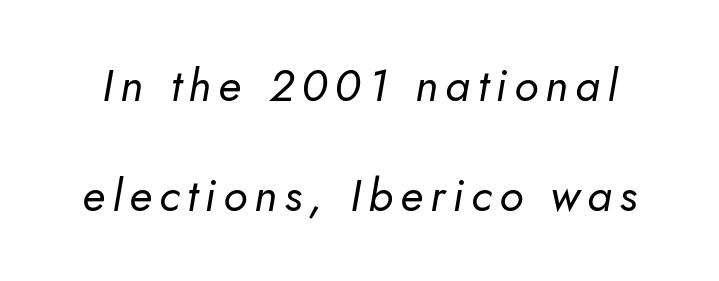
{"serif": "no", "bold": "no", "weight": "regular", "width": "normal", "stroke_contrast": "low", "x_height": "small", "monospaced": "no", "underline": "no", "line_spacing": "loose", "line_spacing_ratio": 2.45, "glyph_px": 45}
